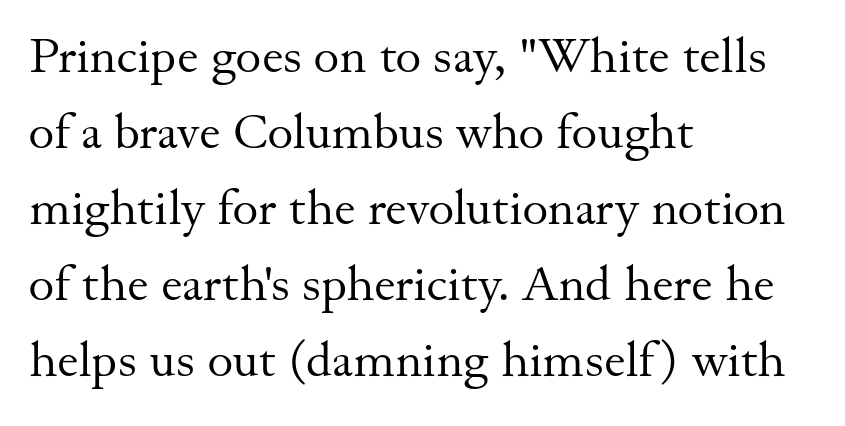
{"serif": "yes", "italic": "no", "bold": "no", "weight": "regular", "width": "normal", "stroke_contrast": "medium", "x_height": "small", "monospaced": "no", "underline": "no", "align": "left", "line_spacing": "normal", "line_spacing_ratio": 1.55, "letter_spacing": "normal", "letter_spacing_em": 0.0, "glyph_px": 49}
